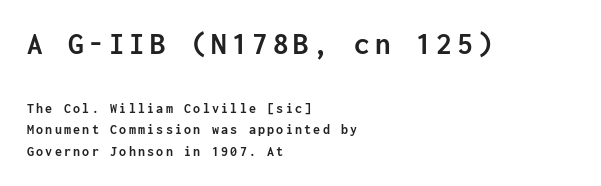
{"serif": "no", "italic": "no", "bold": "yes", "weight": "semibold", "width": "normal", "stroke_contrast": "low", "x_height": "medium", "monospaced": "yes", "underline": "no", "align": "left", "line_spacing": "normal", "line_spacing_ratio": 1.54, "larger_block": "first", "size_ratio": 2.21, "glyph_px": 31}
